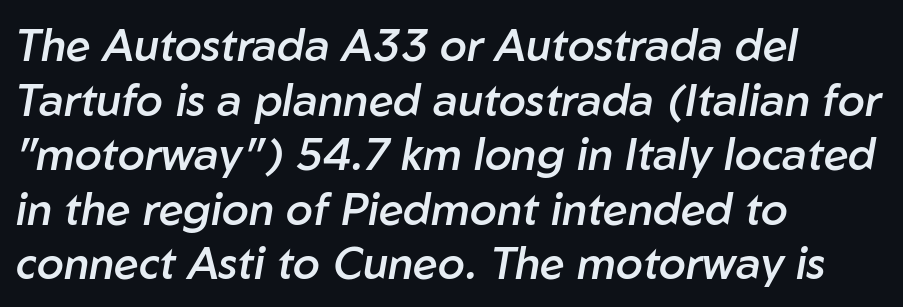
{"italic": "yes", "lean": "right", "slant_degrees": 10, "bold": "semi", "weight": "semibold", "width": "normal", "stroke_contrast": "low", "x_height": "medium", "monospaced": "no", "underline": "no", "align": "left", "line_spacing_ratio": 1.24, "letter_spacing": "normal", "letter_spacing_em": 0.0, "glyph_px": 44}
